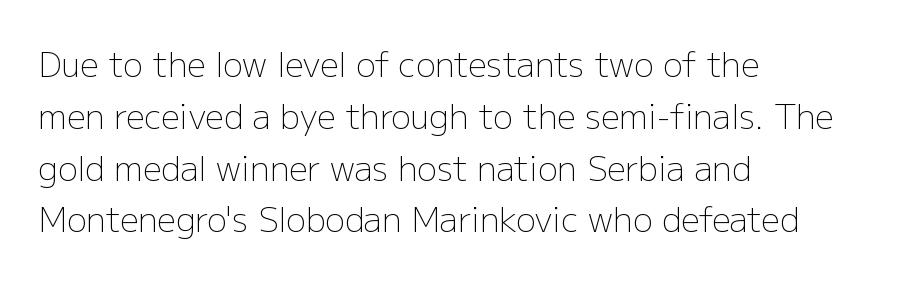
{"serif": "no", "italic": "no", "bold": "no", "weight": "light", "width": "normal", "stroke_contrast": "low", "x_height": "medium", "monospaced": "no", "underline": "no", "align": "left", "line_spacing": "normal", "line_spacing_ratio": 1.57, "letter_spacing": "normal", "letter_spacing_em": 0.0, "glyph_px": 33}
